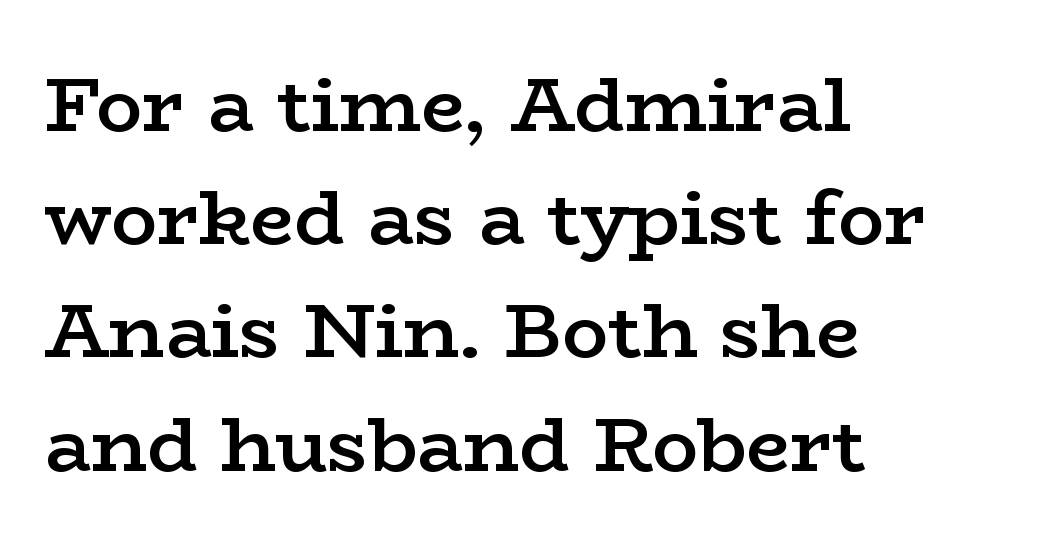
The image shows 77 px semibold, wide serif type, upright; set left-aligned, normal line spacing (1.47x), normal letter spacing, not underlined; low stroke contrast and a medium x-height.
